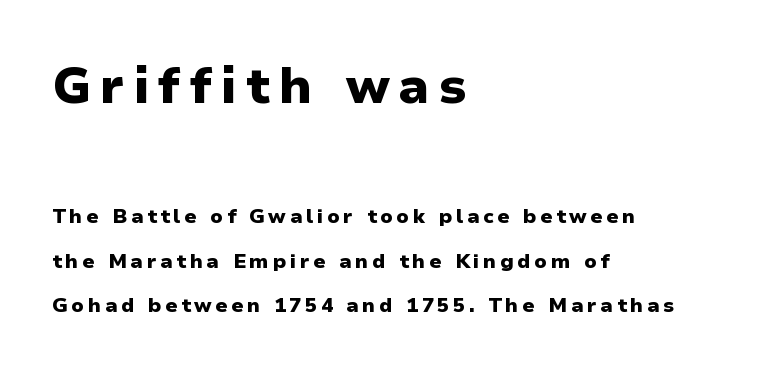
Q: Is the text bold? A: Yes.
Q: Is the text italic (slanted)? A: No, it is upright.
Q: Is the typeface a serif or a sans-serif typeface? A: Sans-serif.
Q: Is the text underlined? A: No.
Q: How is the paragraph aligned? A: Left-aligned.
Q: Is the spacing between lines tight, normal or loose? A: Loose.
Q: Which block of text is set in a larger size, the first (top) or the second (bottom)? A: The first (top) one.
Q: Width (condensed, normal, or wide)? A: Normal.
Q: Stroke contrast? A: Low.
Q: x-height? A: Medium.
Q: Monospaced? A: No.
